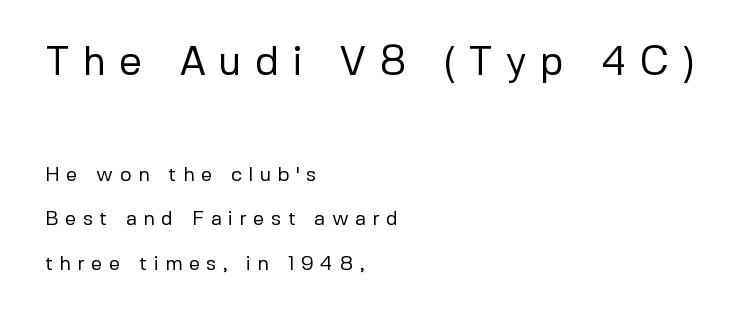
Q: Is the text bold? A: No.
Q: Is the text italic (slanted)? A: No, it is upright.
Q: Is the typeface a serif or a sans-serif typeface? A: Sans-serif.
Q: Is the text underlined? A: No.
Q: How is the paragraph aligned? A: Left-aligned.
Q: Is the spacing between letters normal or unusually wide? A: Unusually wide.
Q: Is the spacing between lines tight, normal or loose? A: Loose.
Q: Which block of text is set in a larger size, the first (top) or the second (bottom)? A: The first (top) one.
Q: Width (condensed, normal, or wide)? A: Normal.
Q: Stroke contrast? A: Low.
Q: x-height? A: Medium.
Q: Monospaced? A: No.
